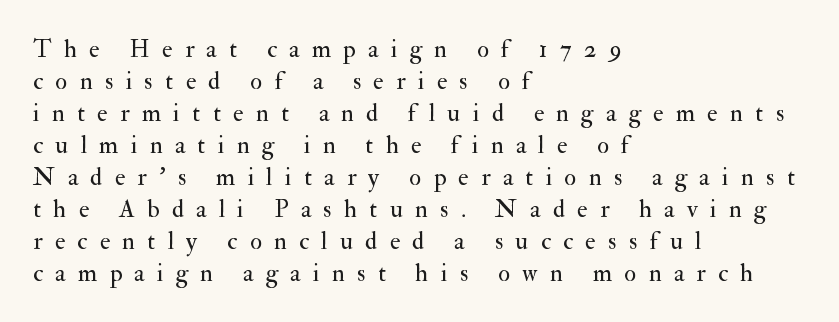
Q: Is the text bold? A: No.
Q: Is the text italic (slanted)? A: No, it is upright.
Q: Is the text underlined? A: No.
Q: How is the paragraph aligned? A: Left-aligned.
Q: Is the spacing between letters normal or unusually wide? A: Unusually wide.
Q: Is the spacing between lines tight, normal or loose? A: Normal.
